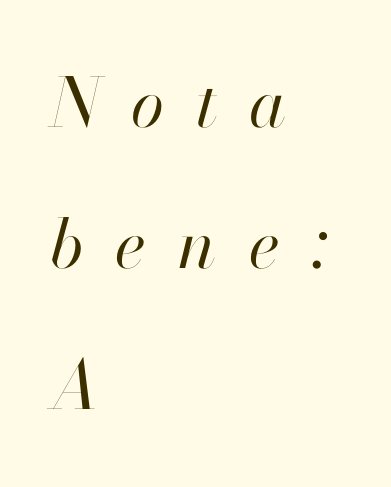
Q: Is the text bold? A: No.
Q: Is the text italic (slanted)? A: Yes, it leans right by about 13 degrees.
Q: Is the text underlined? A: No.
Q: How is the paragraph aligned? A: Left-aligned.
Q: Is the spacing between letters normal or unusually wide? A: Unusually wide.
Q: Is the spacing between lines tight, normal or loose? A: Loose.
Q: Width (condensed, normal, or wide)? A: Normal.
Q: Stroke contrast? A: High.
Q: x-height? A: Small.
Q: Monospaced? A: No.
